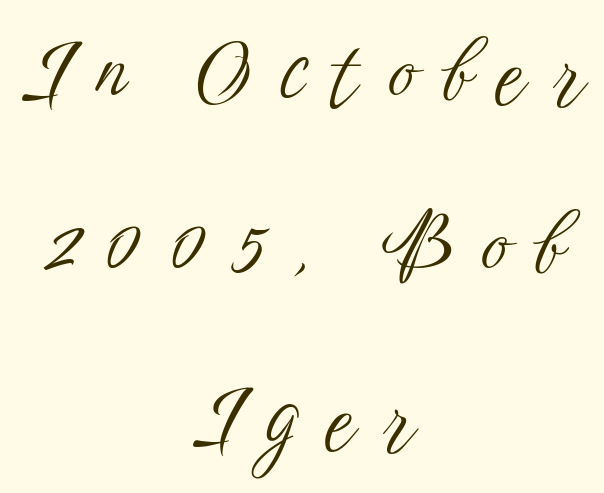
Q: Is the text bold? A: No.
Q: Is the text italic (slanted)? A: Yes.
Q: Is the typeface a serif or a sans-serif typeface? A: Sans-serif.
Q: Is the text underlined? A: No.
Q: How is the paragraph aligned? A: Centered.
Q: Is the spacing between letters normal or unusually wide? A: Unusually wide.
Q: Is the spacing between lines tight, normal or loose? A: Loose.
Q: Width (condensed, normal, or wide)? A: Condensed.
Q: Stroke contrast? A: Low.
Q: x-height? A: Medium.
Q: Monospaced? A: No.
